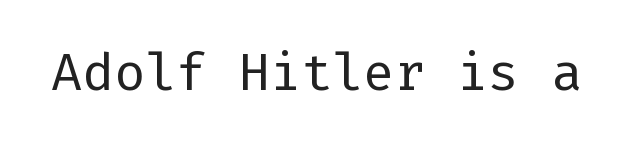
Each letter's strokes conclude bluntly, with no projecting serifs. The typography opts for an upright posture over an oblique one. Beneath every word, the page is bare. Stem width sits at or under what a default text font uses. These lines keep a tight, regular rhythm from letter to letter.
